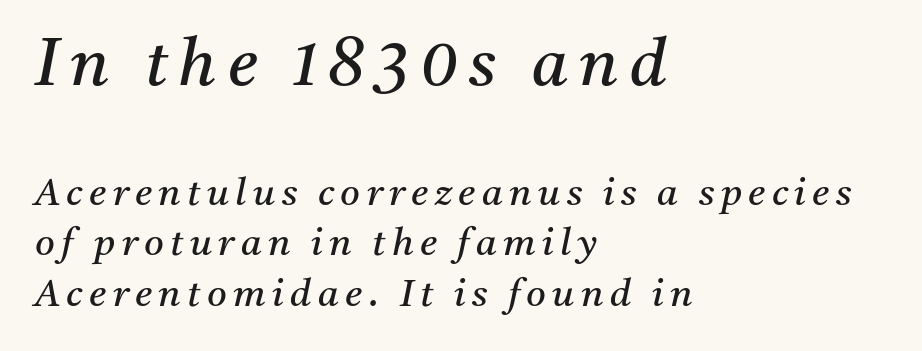
Block one is the big one; block two sits smaller underneath. Is this a heavy cut? Hardly; it is regular or lighter. Short and long lines alike share a common starting point at left. Spacing verdict: proportional, widths tailored to each character. To sum up the face: it has serifs. Summary of vertical rhythm: regular, with standard interline spacing.
